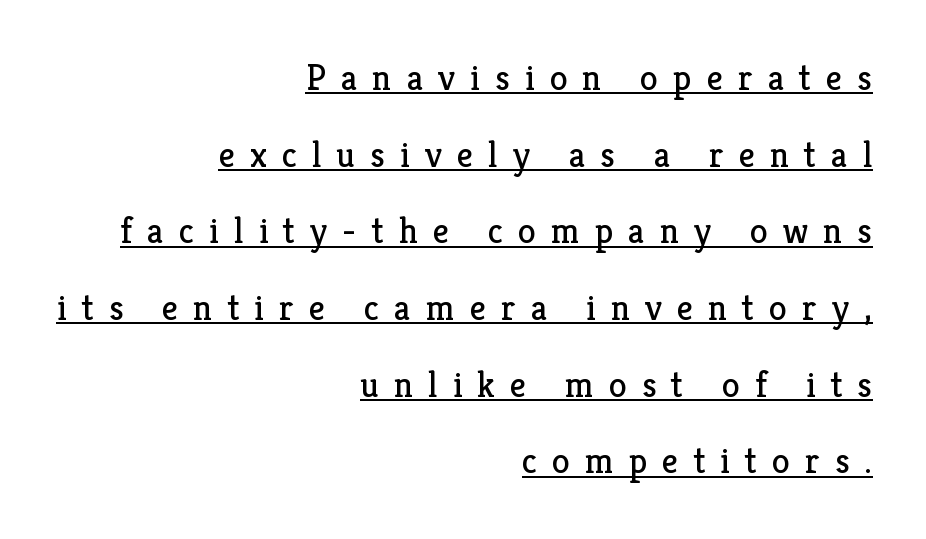
The image shows 36 px regular-weight serif type, upright; set right-aligned, loose line spacing (2.13x), unusually wide letter spacing (+0.42 em), underlined; low stroke contrast and a medium x-height.
